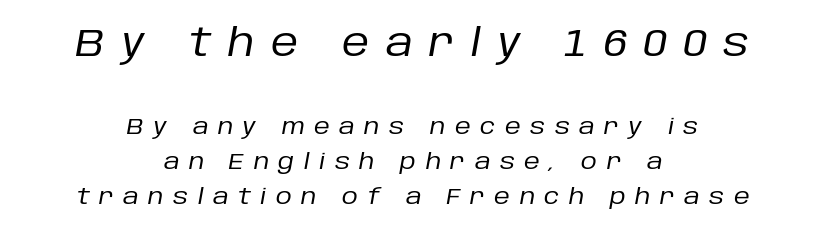
Nobody drew a line under any word here. The font sits on the lighter half of the weight spectrum, regular included. The rendering positions every line midway between the sides. Proportional: the letters do not fall into vertical columns.
